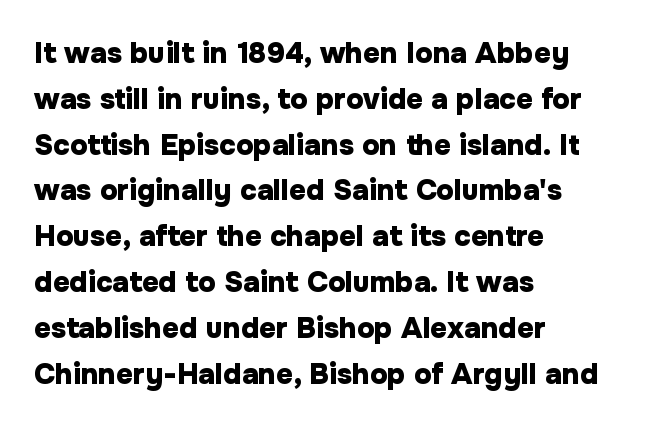
The image shows 29 px heavy sans-serif type, upright; set left-aligned, normal line spacing (1.58x), normal letter spacing, not underlined; low stroke contrast and a medium x-height.
